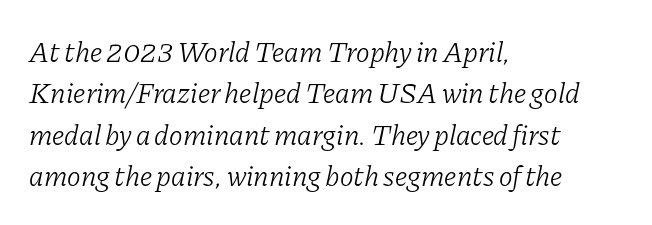
The image shows 29 px light serif type, italic (leaning right); set left-aligned, normal line spacing (1.43x), normal letter spacing, not underlined; low stroke contrast and a medium x-height.
